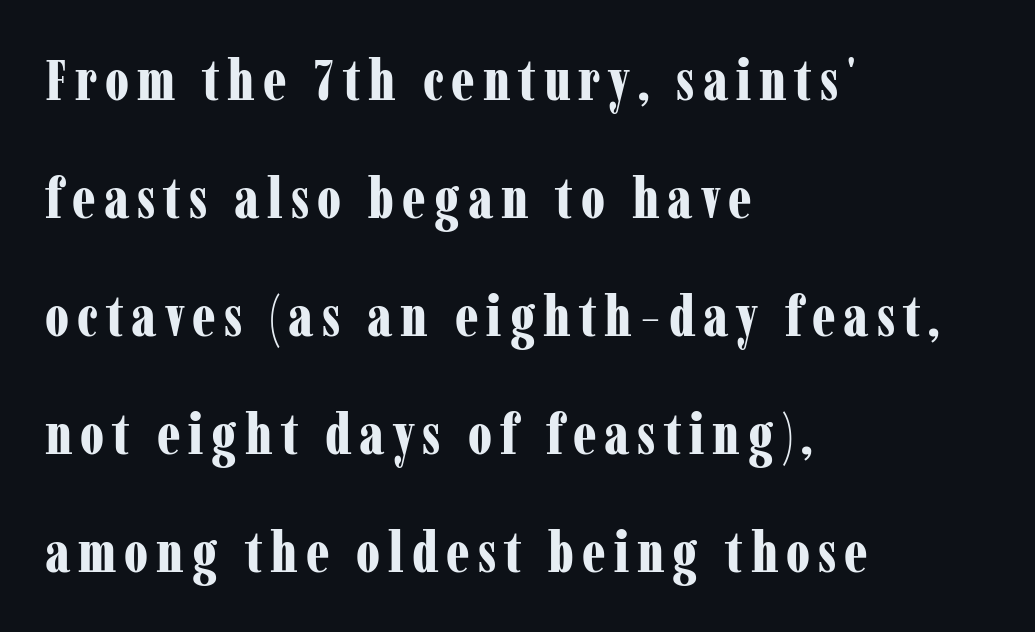
{"serif": "yes", "italic": "no", "bold": "yes", "weight": "bold", "width": "condensed", "stroke_contrast": "low", "x_height": "medium", "monospaced": "no", "underline": "no", "align": "left", "line_spacing": "loose", "line_spacing_ratio": 2.07, "glyph_px": 57}
